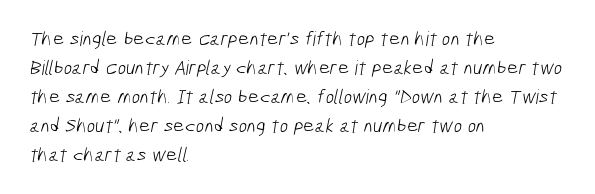
Q: Is the text bold? A: No.
Q: Is the text underlined? A: No.
Q: How is the paragraph aligned? A: Left-aligned.
Q: Is the spacing between letters normal or unusually wide? A: Normal.
Q: Is the spacing between lines tight, normal or loose? A: Normal.
